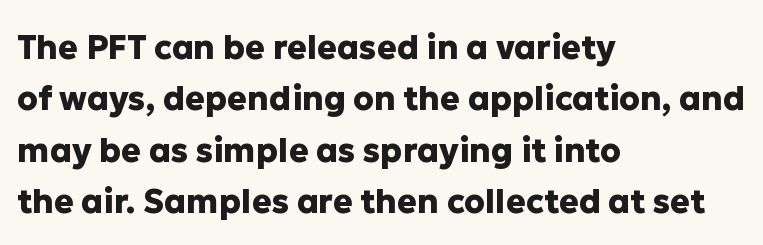
{"serif": "no", "italic": "no", "bold": "yes", "weight": "heavy", "width": "normal", "stroke_contrast": "low", "x_height": "medium", "monospaced": "no", "underline": "no", "align": "left", "line_spacing": "normal", "line_spacing_ratio": 1.56, "letter_spacing": "normal", "letter_spacing_em": 0.0, "glyph_px": 33}
